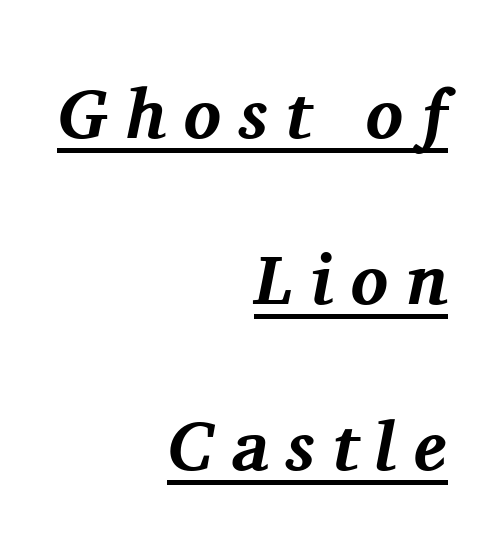
A typographer would call this underscored text. Proportional: the letters do not fall into vertical columns. The whole block is typeset with a tilt. A typesetter would call this leading open, well beyond the default. The glyphs in this specimen are seriffed.
